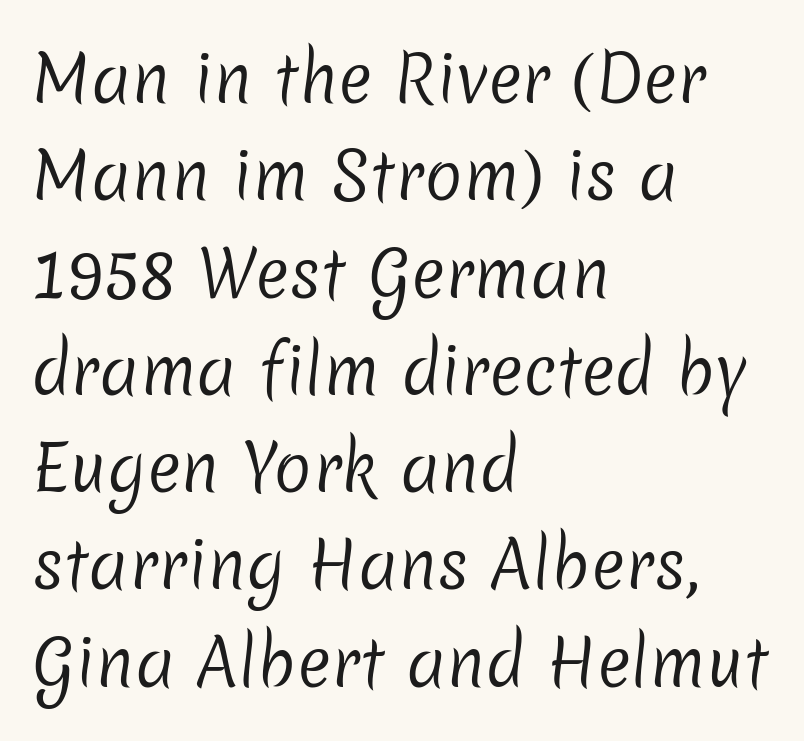
Q: Is the text bold? A: No.
Q: Is the typeface a serif or a sans-serif typeface? A: Sans-serif.
Q: Is the text underlined? A: No.
Q: How is the paragraph aligned? A: Left-aligned.
Q: Is the spacing between letters normal or unusually wide? A: Normal.
Q: Is the spacing between lines tight, normal or loose? A: Normal.
Q: Width (condensed, normal, or wide)? A: Normal.
Q: Stroke contrast? A: Low.
Q: x-height? A: Medium.
Q: Monospaced? A: No.
